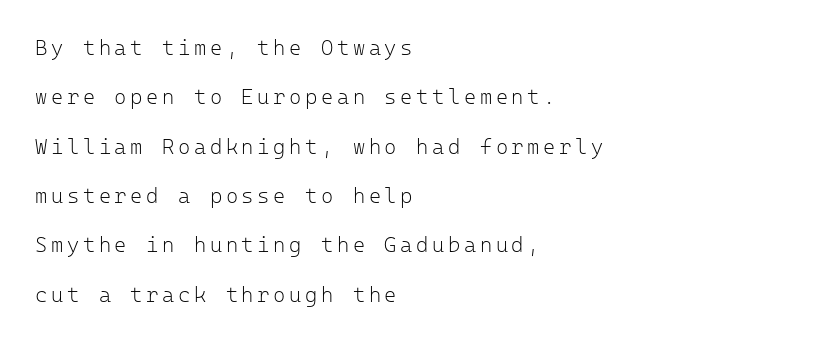
Horizontal bands of white between lines are thick stripes. One-word summary of the alignment: left. Anything drawn beneath the words? Only blank space. Upright lettering throughout. The face looks like a standard text weight, possibly lighter.
